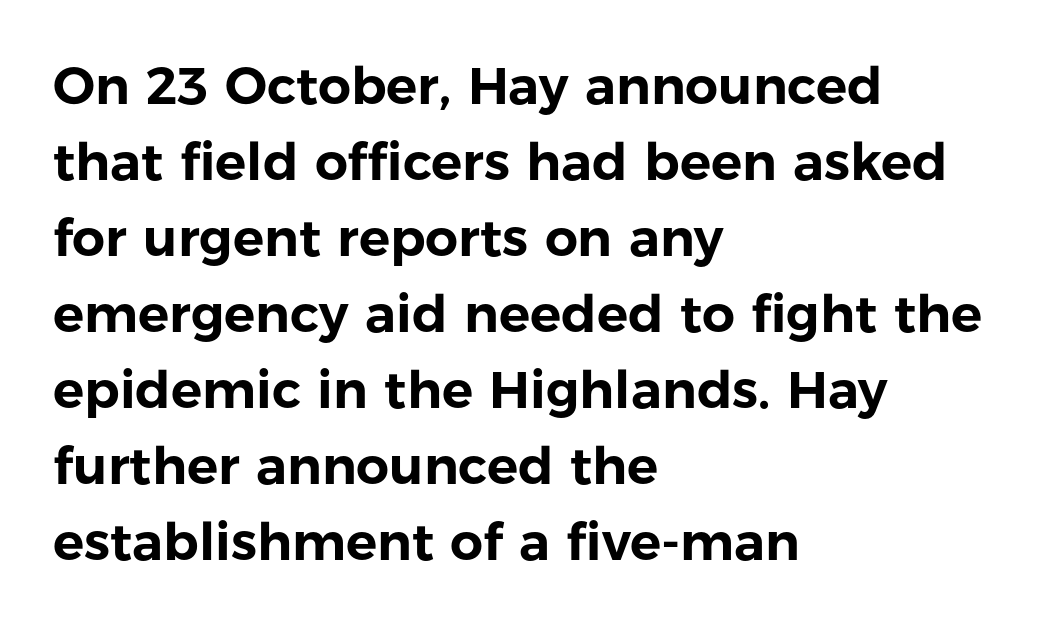
The passage shown is typed in a proportional face where columns would drift. There is no visible air inserted between adjacent glyphs. The foot of each line stays bare and open. Does the lettering tilt? It doesn't — this is upright. Check where the strokes stop: nothing finishes them off — pure sans. Casual observation: everything's shoved over to the left.
